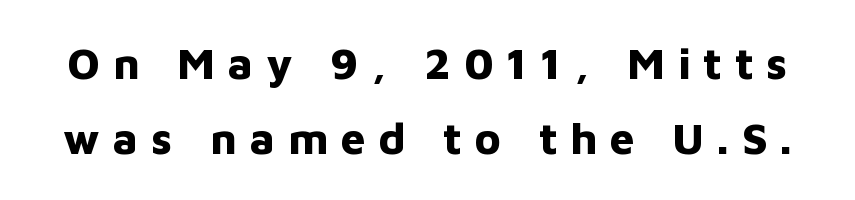
The image shows 44 px bold sans-serif type, upright; set normal line spacing (1.7x), unusually wide letter spacing (+0.29 em), not underlined; low stroke contrast and a medium x-height.
